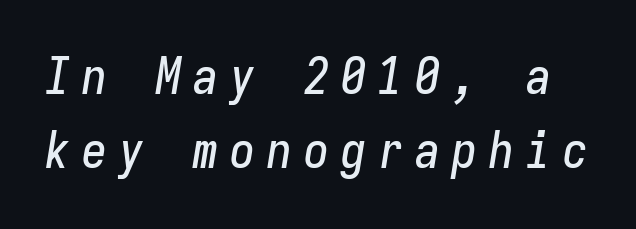
{"italic": "yes", "lean": "right", "slant_degrees": 9, "width": "condensed", "stroke_contrast": "low", "x_height": "medium", "monospaced": "yes", "underline": "no", "line_spacing": "normal", "line_spacing_ratio": 1.49, "letter_spacing": "wide", "letter_spacing_em": 0.24, "glyph_px": 50}
